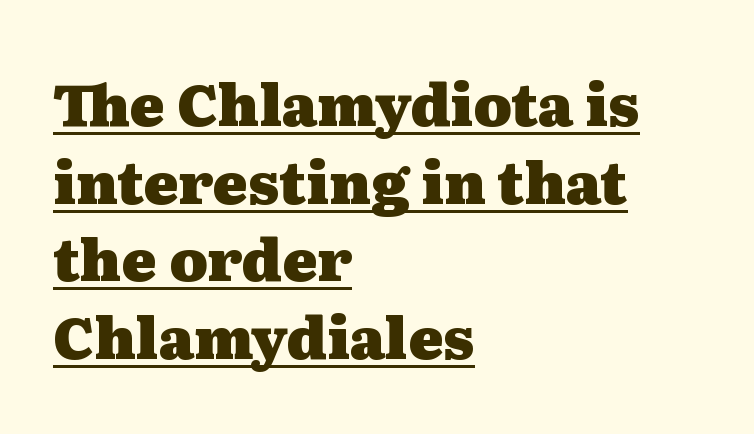
The image shows 58 px heavy, wide serif type, upright; set left-aligned, normal line spacing (1.34x), normal letter spacing, underlined; medium stroke contrast and a medium x-height.
